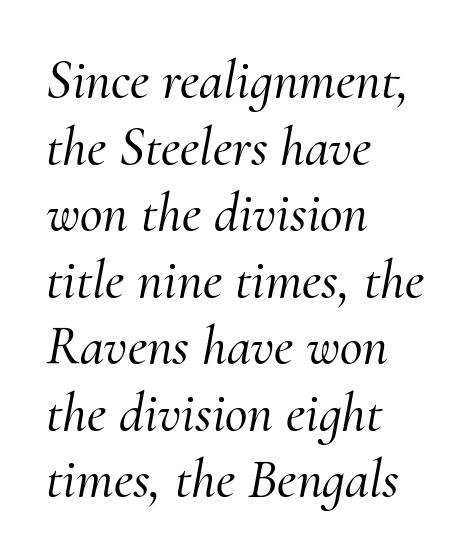
{"serif": "yes", "italic": "yes", "lean": "right", "slant_degrees": 10, "width": "normal", "stroke_contrast": "medium", "x_height": "small", "monospaced": "no", "underline": "no", "align": "left", "line_spacing_ratio": 1.21, "letter_spacing": "normal", "letter_spacing_em": 0.0, "glyph_px": 55}
